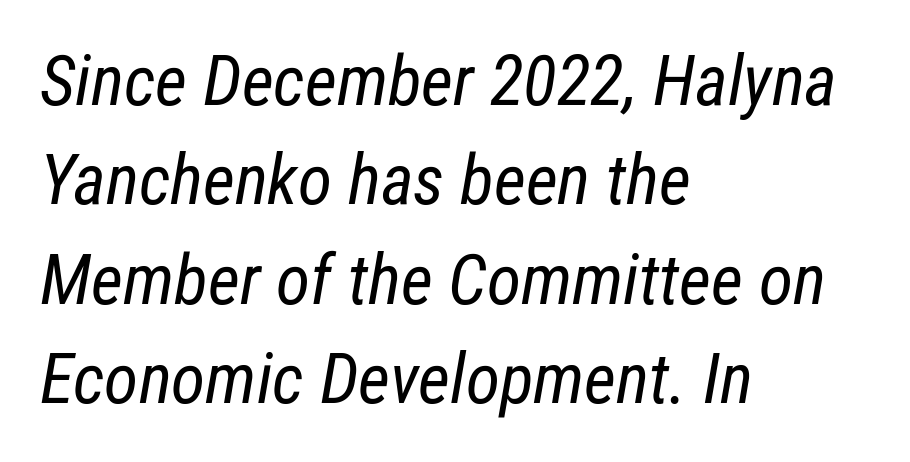
Q: Is the text bold? A: No.
Q: Is the text italic (slanted)? A: Yes, it leans right by about 12 degrees.
Q: Is the text underlined? A: No.
Q: How is the paragraph aligned? A: Left-aligned.
Q: Is the spacing between letters normal or unusually wide? A: Normal.
Q: Is the spacing between lines tight, normal or loose? A: Normal.
Q: Width (condensed, normal, or wide)? A: Condensed.
Q: Stroke contrast? A: Low.
Q: x-height? A: Medium.
Q: Monospaced? A: No.
